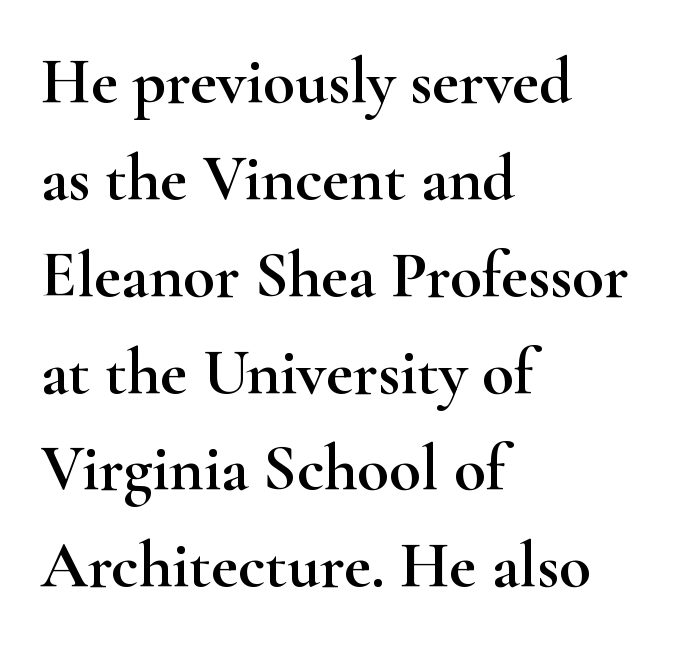
The image shows 65 px wide serif type, upright; set left-aligned, normal line spacing (1.49x), normal letter spacing, not underlined; high stroke contrast and a small x-height.
